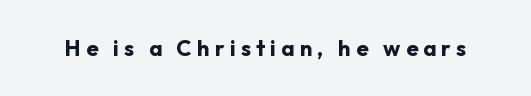
{"italic": "no", "bold": "yes", "underline": "no", "letter_spacing": "wide", "letter_spacing_em": 0.24, "glyph_px": 22}
